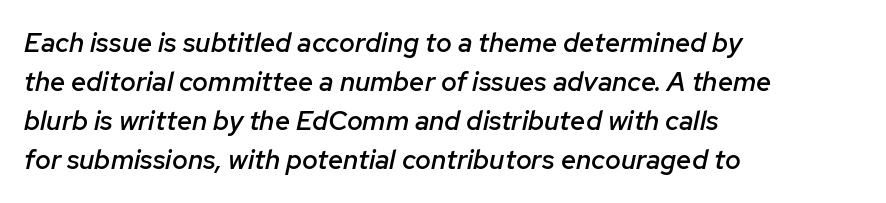
Q: Is the text bold? A: Semi-bold.
Q: Is the text italic (slanted)? A: Yes, it leans right by about 12 degrees.
Q: Is the text underlined? A: No.
Q: How is the paragraph aligned? A: Left-aligned.
Q: Is the spacing between letters normal or unusually wide? A: Normal.
Q: Is the spacing between lines tight, normal or loose? A: Normal.
